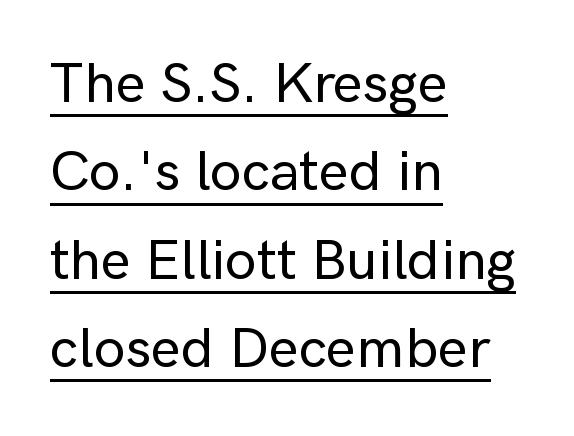
{"serif": "no", "italic": "no", "width": "normal", "stroke_contrast": "low", "x_height": "medium", "monospaced": "no", "underline": "yes", "align": "left", "line_spacing": "normal", "line_spacing_ratio": 1.55, "letter_spacing": "normal", "letter_spacing_em": 0.0, "glyph_px": 57}
